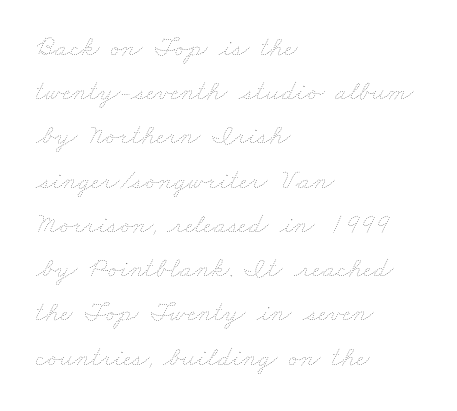
Q: Is the text bold? A: No.
Q: Is the text underlined? A: No.
Q: How is the paragraph aligned? A: Left-aligned.
Q: Is the spacing between letters normal or unusually wide? A: Normal.
Q: Is the spacing between lines tight, normal or loose? A: Normal.
Q: Width (condensed, normal, or wide)? A: Wide.
Q: Stroke contrast? A: Low.
Q: x-height? A: Small.
Q: Monospaced? A: No.
